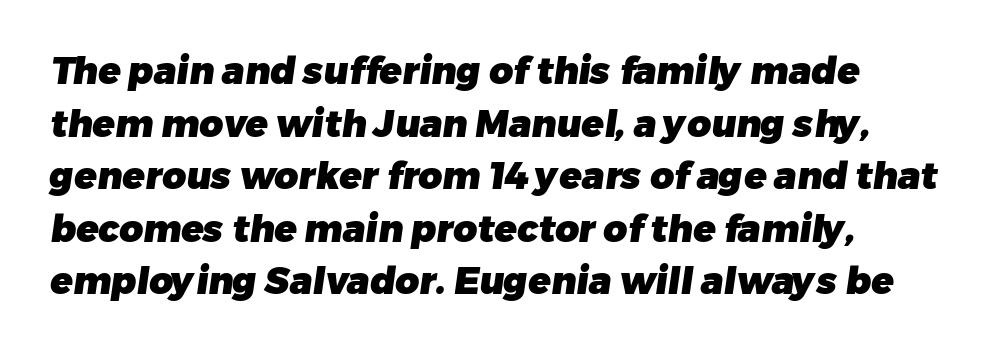
Q: Is the text bold? A: Yes.
Q: Is the typeface a serif or a sans-serif typeface? A: Sans-serif.
Q: Is the text underlined? A: No.
Q: How is the paragraph aligned? A: Left-aligned.
Q: Is the spacing between letters normal or unusually wide? A: Normal.
Q: Is the spacing between lines tight, normal or loose? A: Normal.
Q: Width (condensed, normal, or wide)? A: Normal.
Q: Stroke contrast? A: Low.
Q: x-height? A: Medium.
Q: Monospaced? A: No.
